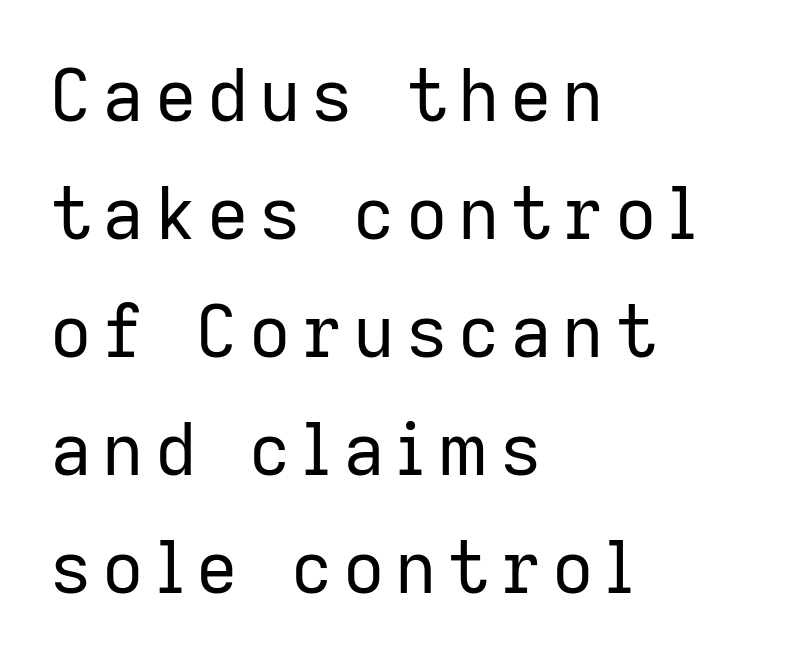
Caption: face not bold, strokes unweighted. Note: no serifs on the glyphs. A typesetter would call this leading conventional body-copy spacing. These lines stack with their left ends in a neat column.
